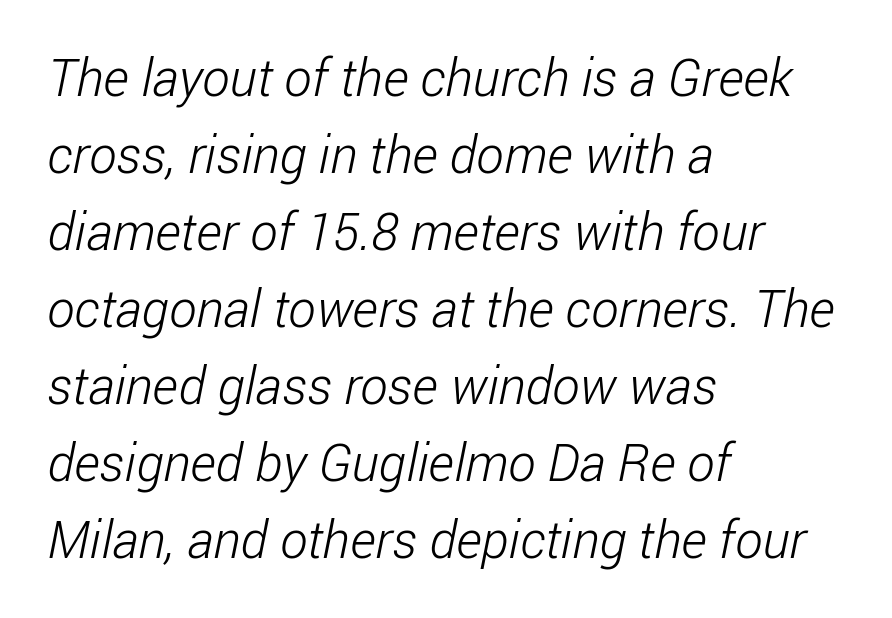
{"serif": "no", "bold": "no", "weight": "light", "width": "condensed", "stroke_contrast": "low", "x_height": "medium", "monospaced": "no", "underline": "no", "align": "left", "line_spacing": "normal", "line_spacing_ratio": 1.48, "letter_spacing": "normal", "letter_spacing_em": 0.0, "glyph_px": 52}
